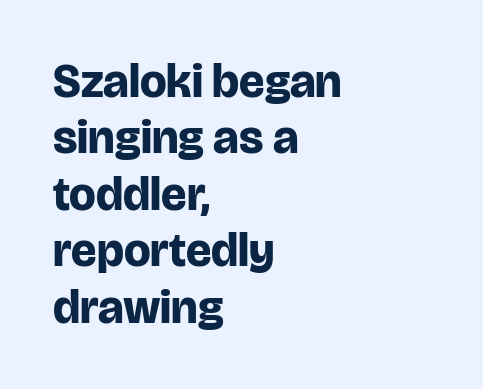
You could not count columns in this text — the font is proportionally spaced. Unmarked baselines from the first word to the last. The lines in this sample share a left origin and differ only in where they stop. Ascenders rise straight up at ninety degrees. Pretty heavy lettering here — definitely bold. The letterforms sit shoulder to shoulder at normal distance.
